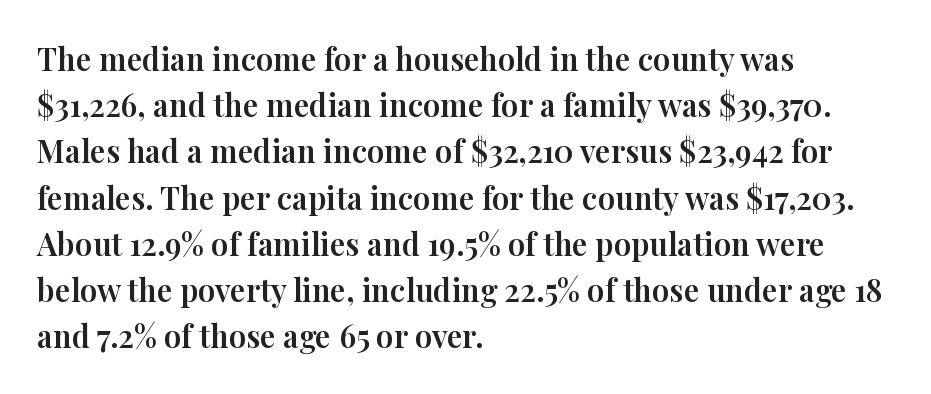
Q: Is the text italic (slanted)? A: No, it is upright.
Q: Is the typeface a serif or a sans-serif typeface? A: Serif.
Q: Is the text underlined? A: No.
Q: How is the paragraph aligned? A: Left-aligned.
Q: Is the spacing between letters normal or unusually wide? A: Normal.
Q: Is the spacing between lines tight, normal or loose? A: Normal.
Q: Width (condensed, normal, or wide)? A: Normal.
Q: Stroke contrast? A: High.
Q: x-height? A: Medium.
Q: Monospaced? A: No.
